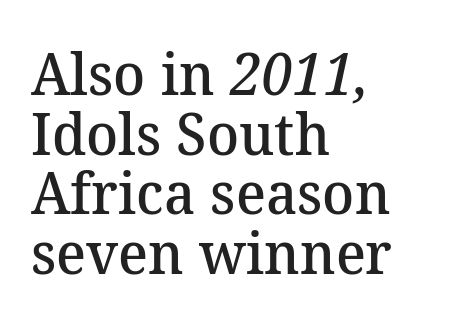
Teacher's note: observe the even left margin — that is flush-left alignment. The type is set solid horizontally, with unmodified tracking. Line spacing here is tight. Unlike a clean sans, this face finishes its strokes with serifs.
